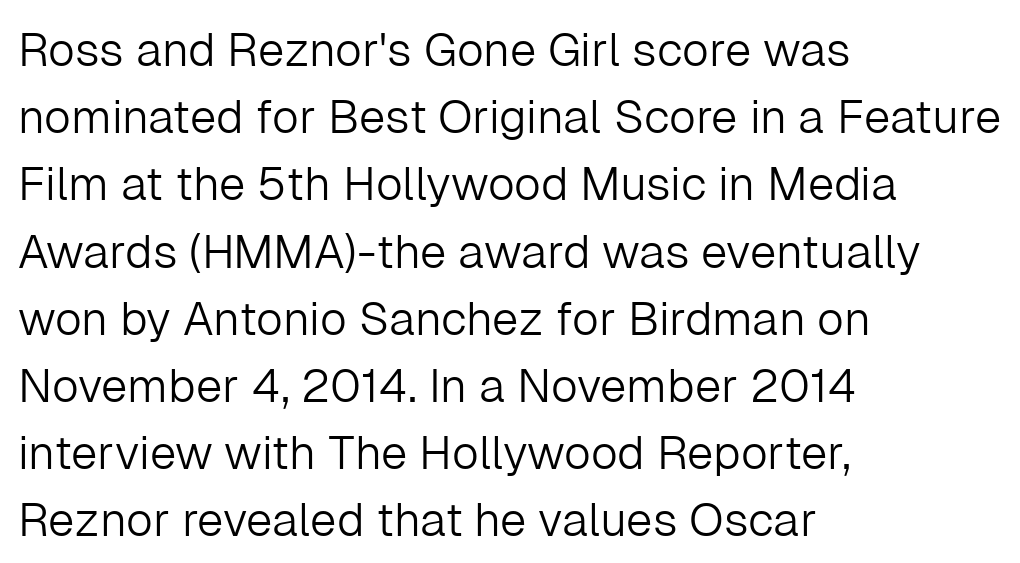
The image shows 47 px light sans-serif type, upright; set left-aligned, normal line spacing (1.43x), normal letter spacing, not underlined; low stroke contrast and a medium x-height.
